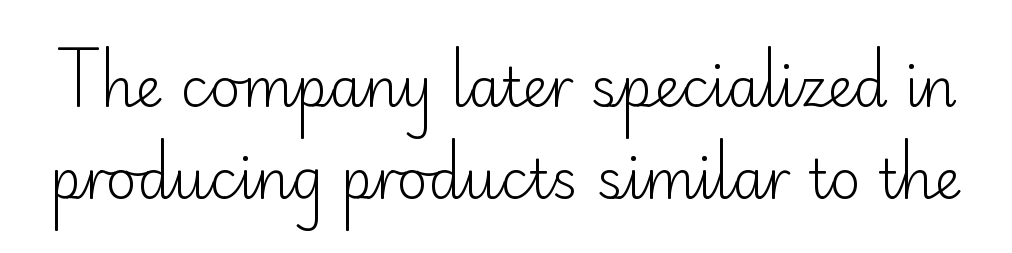
{"serif": "no", "italic": "no", "bold": "no", "weight": "light", "width": "normal", "stroke_contrast": "low", "x_height": "small", "monospaced": "no", "underline": "no", "line_spacing": "normal", "line_spacing_ratio": 1.7, "letter_spacing": "normal", "letter_spacing_em": 0.0, "glyph_px": 54}
